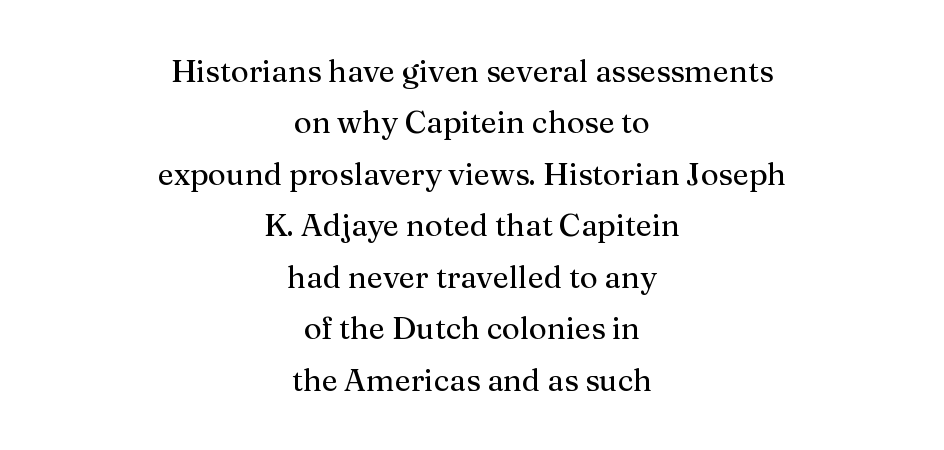
{"serif": "yes", "italic": "no", "bold": "no", "weight": "regular", "width": "normal", "stroke_contrast": "medium", "x_height": "medium", "monospaced": "no", "underline": "no", "align": "center", "line_spacing": "normal", "line_spacing_ratio": 1.66, "letter_spacing": "normal", "letter_spacing_em": 0.0, "glyph_px": 31}
